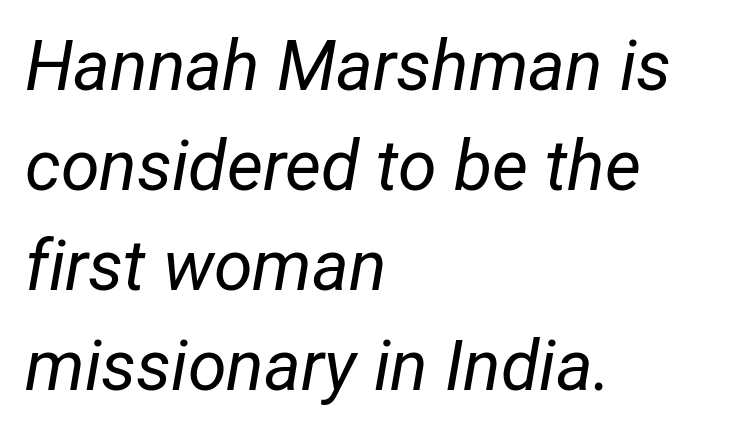
Decoration check: the copy has no underline. The specimen reads as italic at a glance. This sample has the flowing, uneven cadence of proportional lettering. Honestly, the row spacing looks completely unremarkable. No heavy texture on the line: the type isn't bold.
